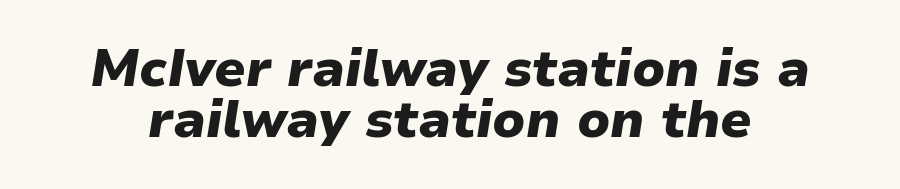
The image shows 52 px heavy type, italic (leaning right); set tight line spacing (0.98x), normal letter spacing, not underlined; low stroke contrast and a medium x-height.
